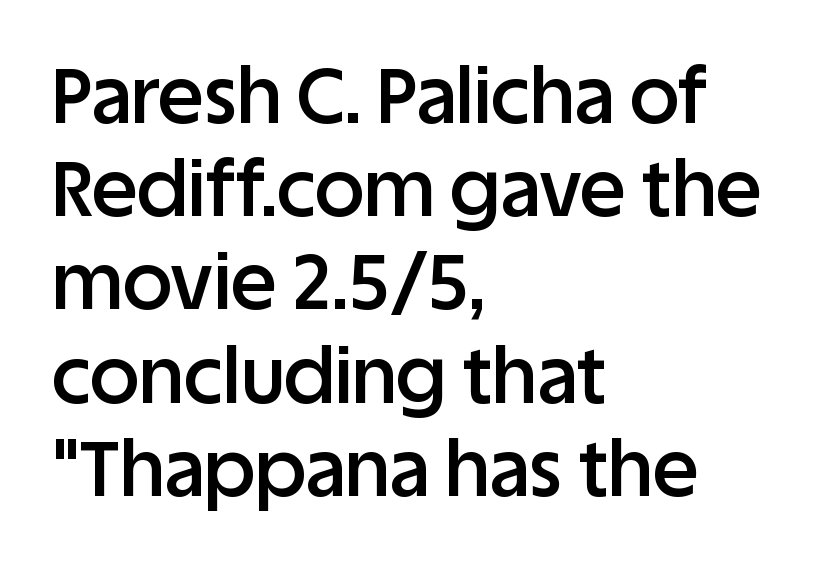
Q: Is the text bold? A: Semi-bold.
Q: Is the text italic (slanted)? A: No, it is upright.
Q: Is the typeface a serif or a sans-serif typeface? A: Sans-serif.
Q: Is the text underlined? A: No.
Q: How is the paragraph aligned? A: Left-aligned.
Q: Is the spacing between letters normal or unusually wide? A: Normal.
Q: Width (condensed, normal, or wide)? A: Normal.
Q: Stroke contrast? A: Low.
Q: x-height? A: Large.
Q: Monospaced? A: No.
